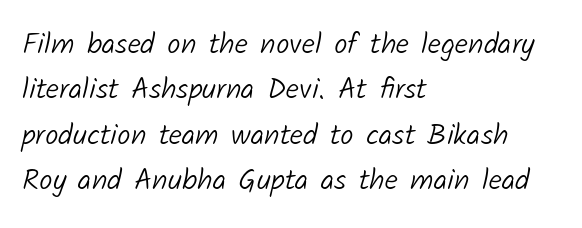
Does the copy run flush right? No — it runs flush left. A typesetter would call this zero additional tracking. Here the designer chose a conventional face with non-uniform glyph widths. Honestly, there is no underline to notice here at all. Unbolded letterforms with no extra heft. Successive baselines arrive at the customary interval.
